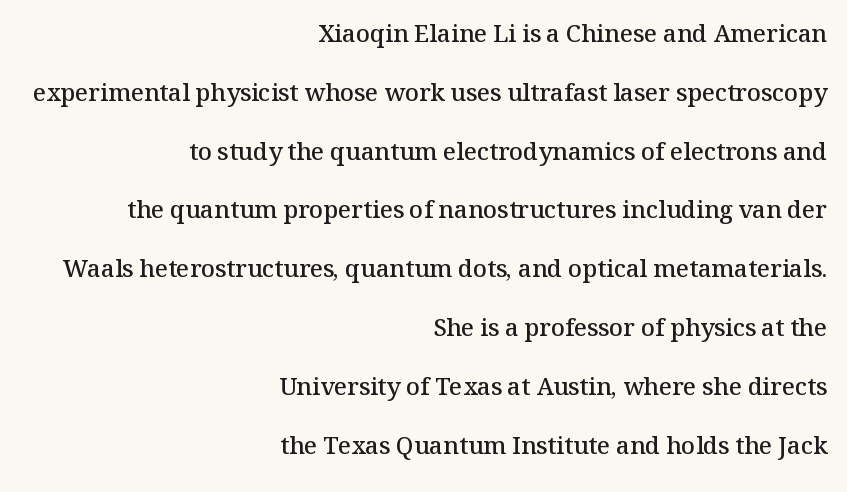
The glyphs are unaccompanied by any horizontal stroke below them. Between one letter and the next there's only the usual sliver of space. The designer dialed line spacing up above the default. Italic? Not at all — the glyphs are vertical. The font is running at a semibold setting, under full bold.
